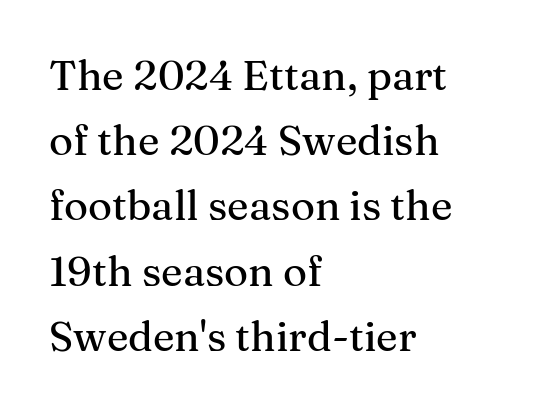
Q: Is the text italic (slanted)? A: No, it is upright.
Q: Is the typeface a serif or a sans-serif typeface? A: Serif.
Q: Is the text underlined? A: No.
Q: How is the paragraph aligned? A: Left-aligned.
Q: Is the spacing between letters normal or unusually wide? A: Normal.
Q: Is the spacing between lines tight, normal or loose? A: Normal.
Q: Width (condensed, normal, or wide)? A: Normal.
Q: Stroke contrast? A: Medium.
Q: x-height? A: Medium.
Q: Monospaced? A: No.
